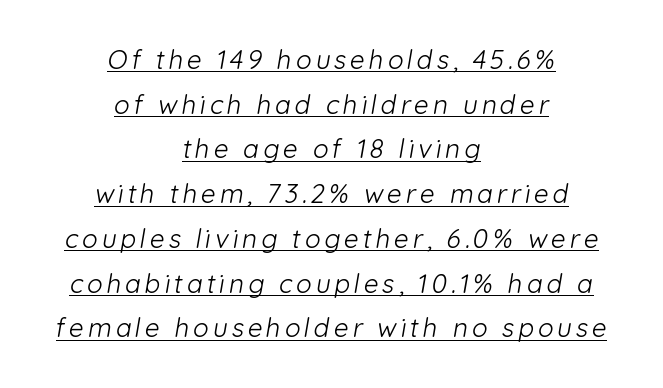
Q: Is the text bold? A: No.
Q: Is the text underlined? A: Yes.
Q: How is the paragraph aligned? A: Centered.
